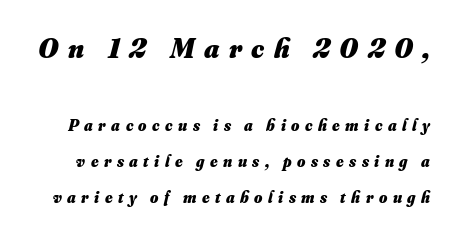
The image shows 28 px heavy type; set loose line spacing (2.24x), unusually wide letter spacing (+0.34 em), not underlined; the first (top) block is 1.75x larger; medium stroke contrast and a small x-height.
